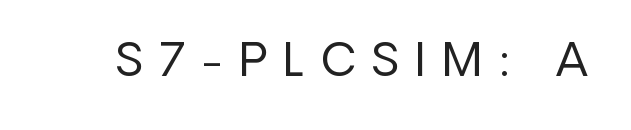
The font sits on the lighter half of the weight spectrum, regular included. Letter spacing: wide. The letters stand straight up with perfectly vertical stems. Serifs: no, the terminals of the letterforms are clean.
